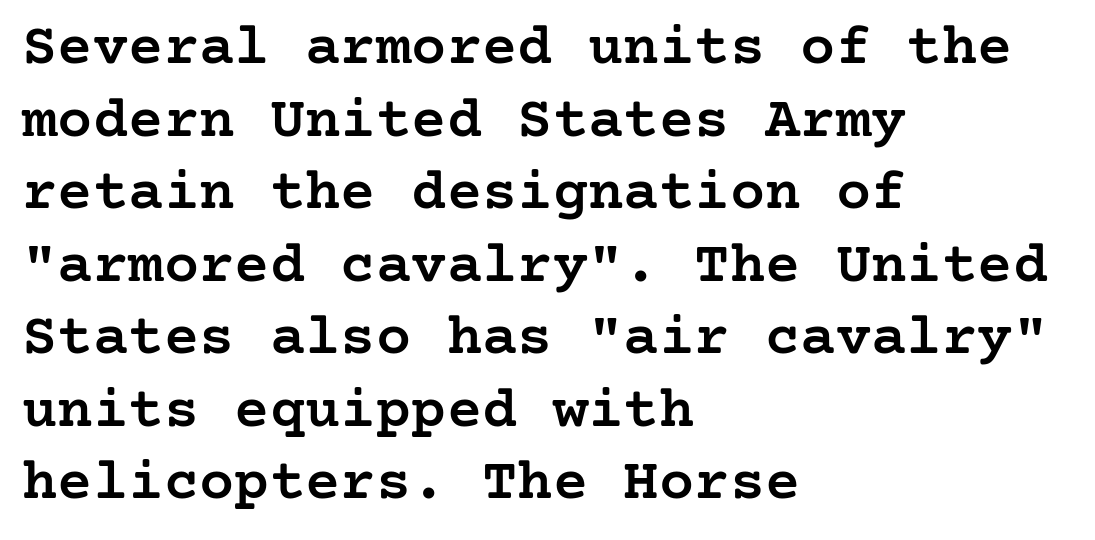
Does extra space separate the letters? No, they use regular spacing. A clean baseline with only descenders dipping below it. Its strokes are somewhat broadened, the hallmark of semibold type. Notice how the stems are strictly vertical — no italics here.
